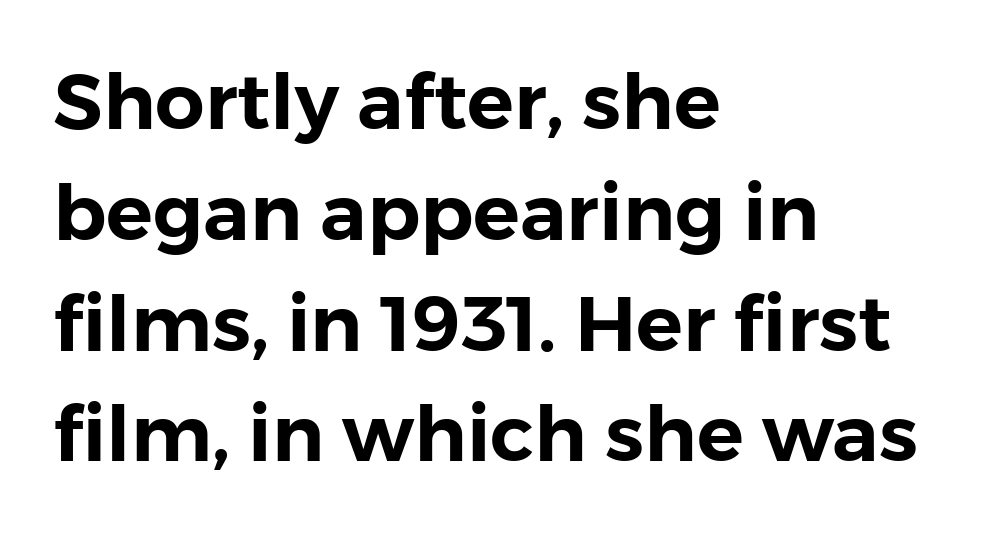
The image shows 78 px sans-serif type, upright; set left-aligned, normal line spacing (1.42x), normal letter spacing, not underlined; low stroke contrast and a medium x-height.
